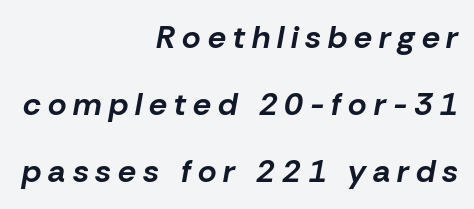
Q: Is the text bold? A: Yes.
Q: Is the text italic (slanted)? A: Yes, it leans right by about 10 degrees.
Q: Is the text underlined? A: No.
Q: How is the paragraph aligned? A: Right-aligned.
Q: Is the spacing between letters normal or unusually wide? A: Unusually wide.
Q: Is the spacing between lines tight, normal or loose? A: Loose.
Q: Width (condensed, normal, or wide)? A: Normal.
Q: Stroke contrast? A: Low.
Q: x-height? A: Medium.
Q: Monospaced? A: No.
